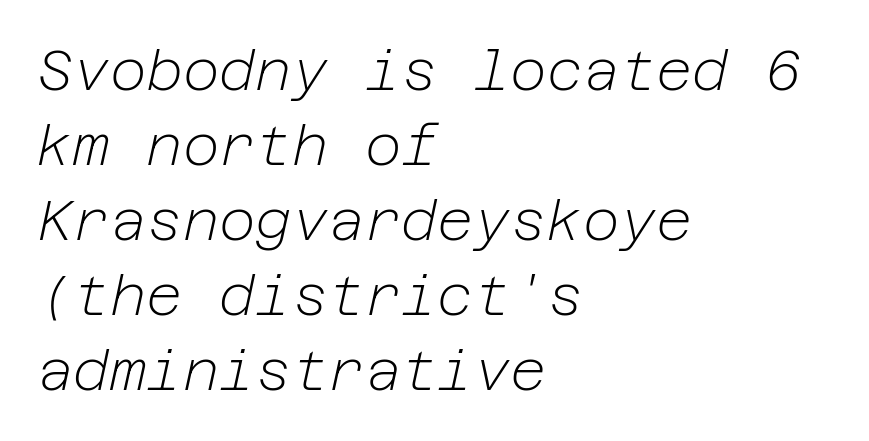
The image shows 56 px light type, italic (leaning right); set left-aligned, normal line spacing (1.34x), normal letter spacing, not underlined; low stroke contrast and a medium x-height.
